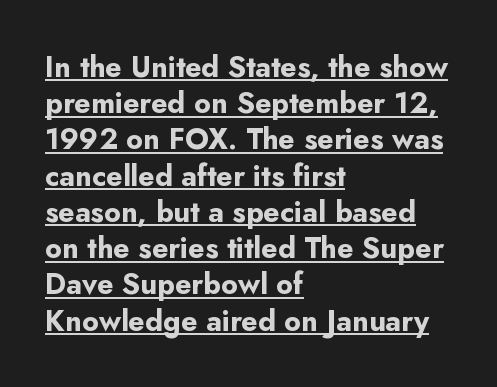
The font is running at its bold setting. The passage shown stacks its lines at a standard gap. Does the type have serifs? No, each stem ends abruptly. Notice how the passage keeps a crisp vertical edge on the left only. If you drew a line through each stem, it would be perfectly vertical. Check the space under the baseline: a stroke is drawn there.
